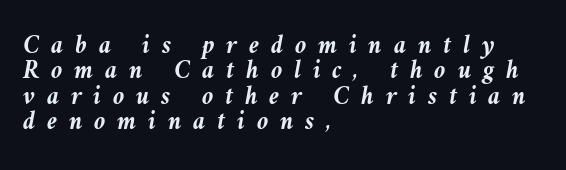
This rendering widens character spacing well past its baseline value. Leading is clearly below the norm, producing a dense column. The specimen reads as italic at a glance. Heavy, bold letterforms. Notice how the passage keeps a crisp vertical edge on the left only.
